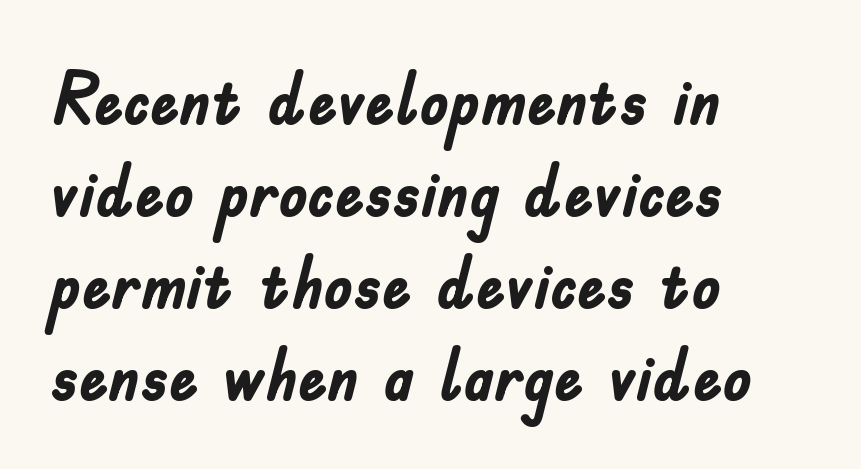
Where is the straight margin? On the left. Classification — sans serif. Anything drawn beneath the words? Only blank space. Quick note: interline space is typical.
